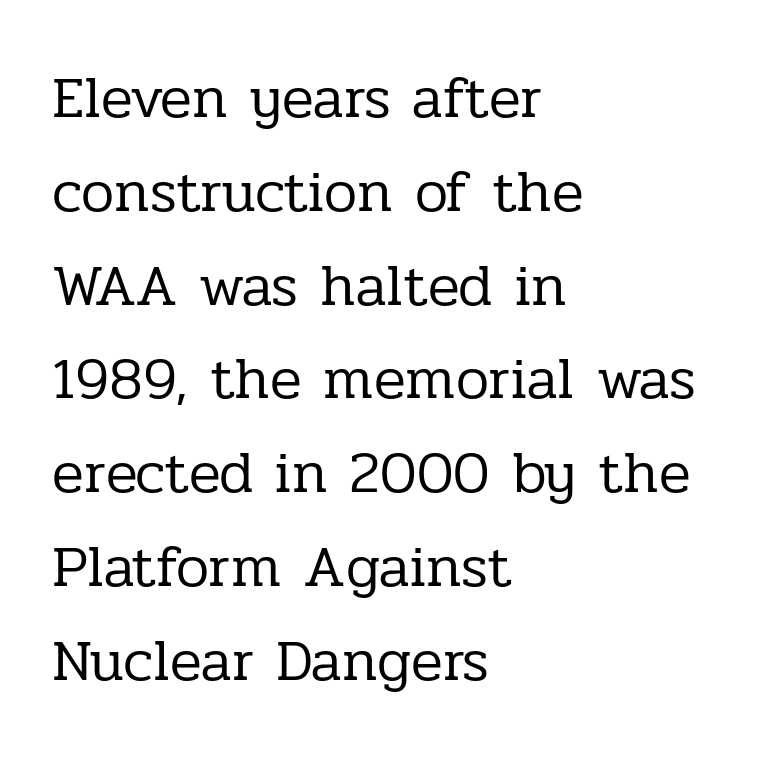
The image shows 59 px regular-weight serif type, upright; set left-aligned, normal line spacing (1.59x), normal letter spacing, not underlined; low stroke contrast and a medium x-height.
